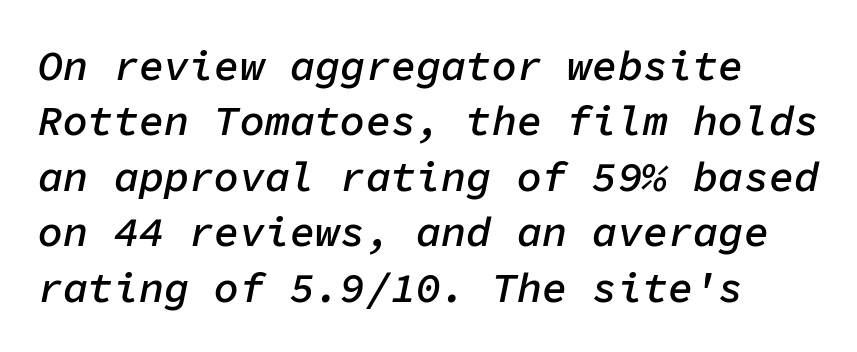
{"italic": "yes", "lean": "right", "slant_degrees": 11, "bold": "semi", "weight": "semibold", "width": "normal", "stroke_contrast": "low", "x_height": "medium", "monospaced": "yes", "underline": "no", "line_spacing": "normal", "line_spacing_ratio": 1.32, "letter_spacing": "normal", "letter_spacing_em": 0.0, "glyph_px": 42}
